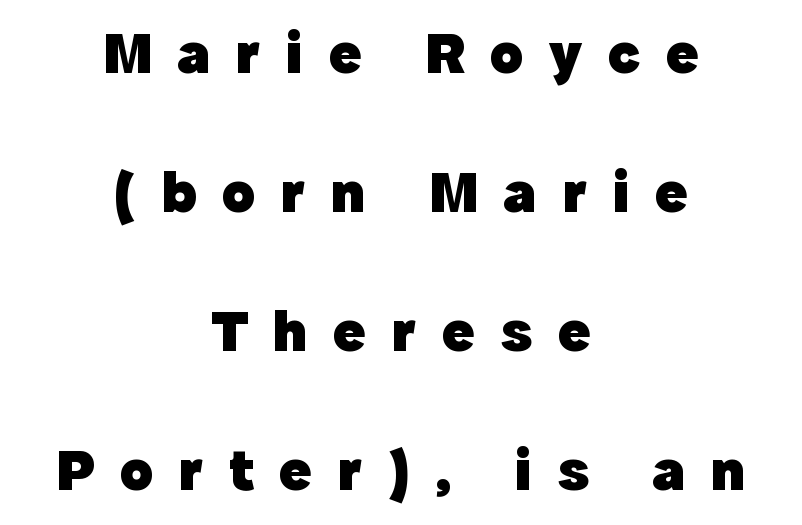
{"serif": "no", "italic": "no", "bold": "yes", "weight": "heavy", "width": "normal", "x_height": "medium", "monospaced": "no", "underline": "no", "align": "center", "line_spacing": "loose", "line_spacing_ratio": 2.28, "letter_spacing": "wide", "letter_spacing_em": 0.42, "glyph_px": 61}
